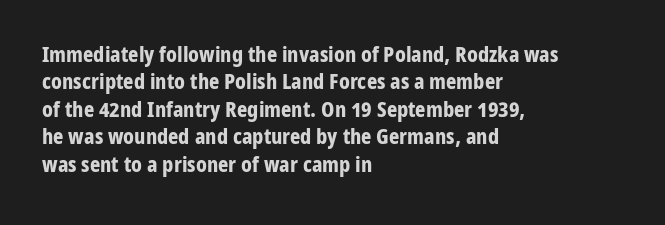
The image shows 22 px bold type, upright; set left-aligned, normal line spacing (1.25x), normal letter spacing, not underlined.
